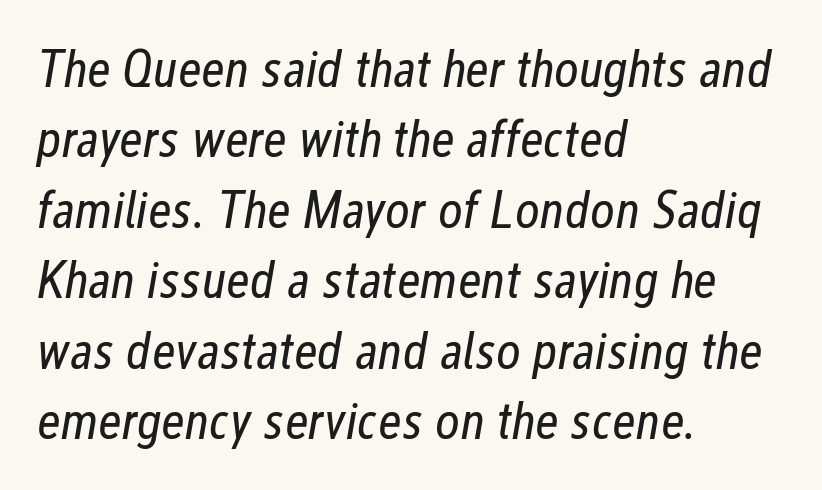
Quick note: interline space is typical. This rendering leaves character spacing at its baseline value. The specimen omits any rule beneath the text block's lines. Casual observation: everything's shoved over to the left.
